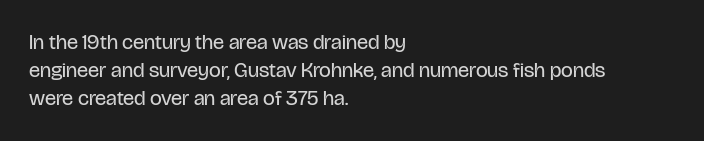
The image shows 21 px text type, upright; set left-aligned, normal line spacing (1.34x), normal letter spacing, not underlined.
